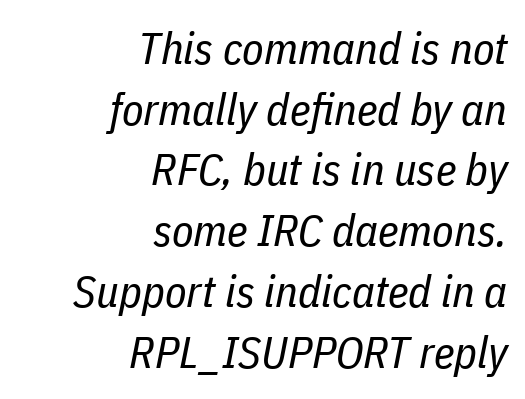
When letters slant like this, we call the style italic. The font sits on the lighter half of the weight spectrum, regular included. Looks like regular typesetting: each glyph gets only the width it needs. Reading down the column, the eye jumps a familiar distance to each next line. Underline: absent.
